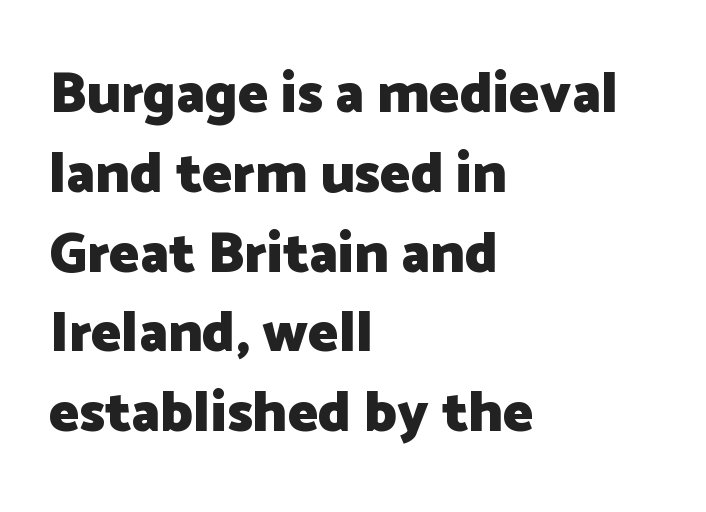
Q: Is the text bold? A: Yes.
Q: Is the text italic (slanted)? A: No, it is upright.
Q: Is the typeface a serif or a sans-serif typeface? A: Sans-serif.
Q: Is the text underlined? A: No.
Q: How is the paragraph aligned? A: Left-aligned.
Q: Is the spacing between letters normal or unusually wide? A: Normal.
Q: Is the spacing between lines tight, normal or loose? A: Normal.
Q: Width (condensed, normal, or wide)? A: Normal.
Q: Stroke contrast? A: Low.
Q: x-height? A: Medium.
Q: Monospaced? A: No.
